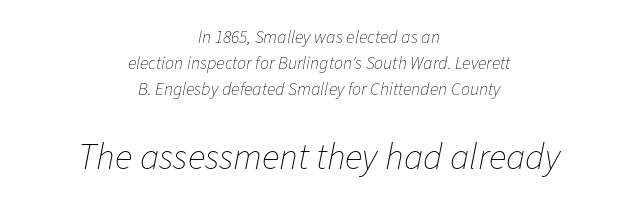
{"italic": "yes", "lean": "right", "slant_degrees": 11, "bold": "no", "weight": "thin", "width": "normal", "stroke_contrast": "low", "x_height": "medium", "monospaced": "no", "underline": "no", "align": "center", "line_spacing": "normal", "line_spacing_ratio": 1.44, "letter_spacing": "normal", "letter_spacing_em": 0.0, "larger_block": "second", "size_ratio": 2.06, "glyph_px": 37}
